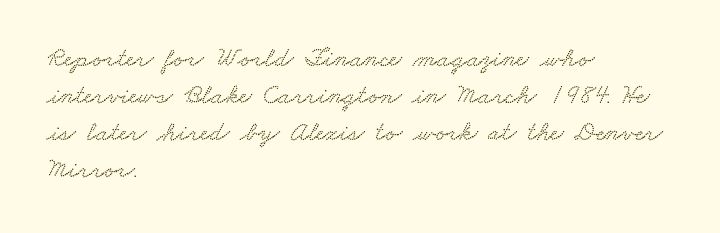
The lines are quadded left. The passage shown stacks its lines at a standard gap. Type without underlining. The passage shown has conventional tracking throughout.
